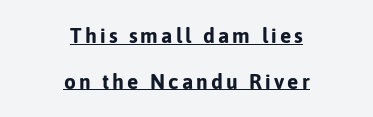
In terms of leading, this rendering errs on the spacious side. Is there an underline? Yes — a line sits under the letters. Teacher's note: observe the equal gaps on both sides — that is centered alignment. The rendering uses a bold face; every stroke is thick and dark.
